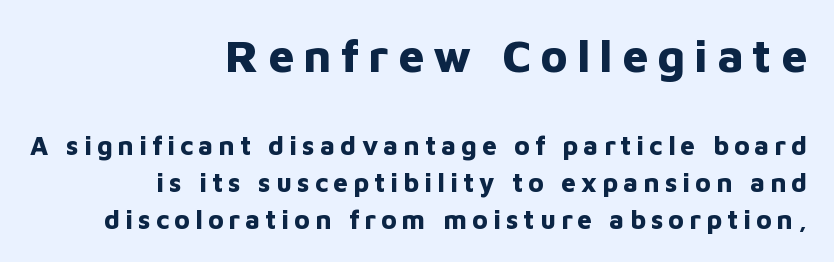
The image shows 46 px bold sans-serif type, upright; set right-aligned, normal line spacing (1.42x), unusually wide letter spacing (+0.2 em), not underlined; the first (top) block is 1.77x larger; low stroke contrast and a medium x-height.
